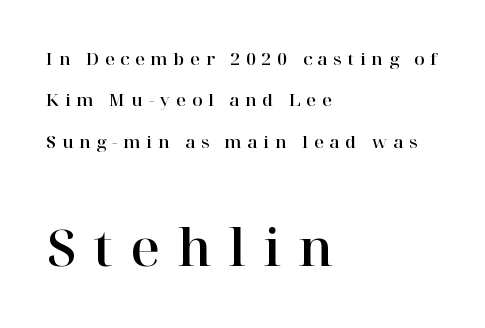
Q: Is the text italic (slanted)? A: No, it is upright.
Q: Is the typeface a serif or a sans-serif typeface? A: Serif.
Q: Is the text underlined? A: No.
Q: How is the paragraph aligned? A: Left-aligned.
Q: Is the spacing between letters normal or unusually wide? A: Unusually wide.
Q: Is the spacing between lines tight, normal or loose? A: Loose.
Q: Which block of text is set in a larger size, the first (top) or the second (bottom)? A: The second (bottom) one.
Q: Width (condensed, normal, or wide)? A: Normal.
Q: Stroke contrast? A: High.
Q: x-height? A: Medium.
Q: Monospaced? A: No.
